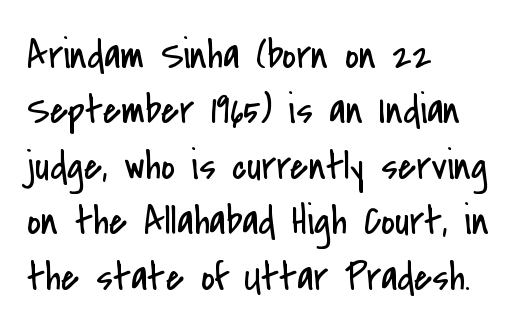
Q: Is the text bold? A: No.
Q: Is the text italic (slanted)? A: No, it is upright.
Q: Is the typeface a serif or a sans-serif typeface? A: Sans-serif.
Q: Is the text underlined? A: No.
Q: How is the paragraph aligned? A: Left-aligned.
Q: Is the spacing between letters normal or unusually wide? A: Normal.
Q: Is the spacing between lines tight, normal or loose? A: Normal.
Q: Width (condensed, normal, or wide)? A: Condensed.
Q: Stroke contrast? A: Low.
Q: x-height? A: Small.
Q: Monospaced? A: No.
